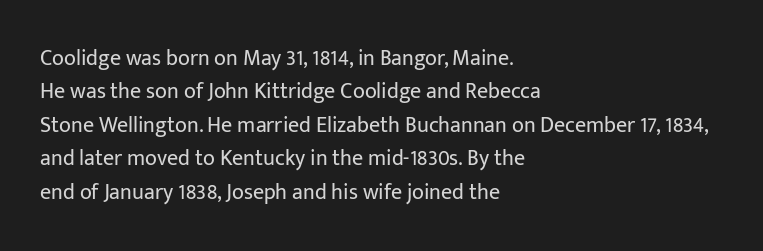
The image shows 22 px text type, upright; set left-aligned, normal line spacing (1.52x), normal letter spacing, not underlined.
